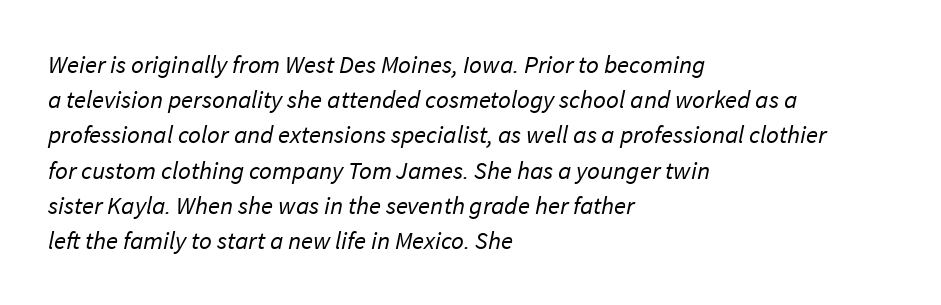
The image shows 25 px text type; set left-aligned, normal line spacing (1.41x), normal letter spacing, not underlined.
